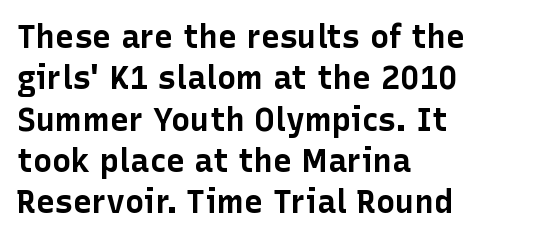
The image shows 32 px bold sans-serif type, upright; set left-aligned, normal line spacing (1.29x), normal letter spacing, not underlined; low stroke contrast and a medium x-height.
